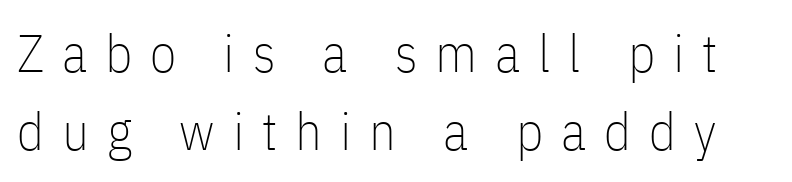
The image shows 53 px thin, condensed sans-serif type, upright; set normal line spacing (1.47x), unusually wide letter spacing (+0.34 em), not underlined; low stroke contrast and a medium x-height.
